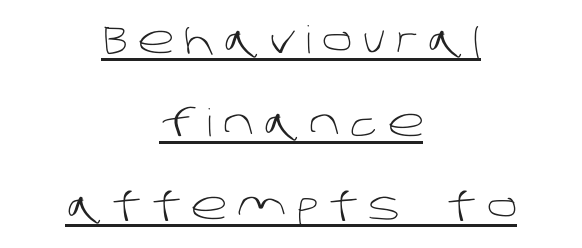
Q: Is the text bold? A: No.
Q: Is the typeface a serif or a sans-serif typeface? A: Sans-serif.
Q: Is the text underlined? A: Yes.
Q: How is the paragraph aligned? A: Centered.
Q: Is the spacing between letters normal or unusually wide? A: Unusually wide.
Q: Is the spacing between lines tight, normal or loose? A: Loose.
Q: Width (condensed, normal, or wide)? A: Normal.
Q: Stroke contrast? A: Low.
Q: x-height? A: Large.
Q: Monospaced? A: No.
